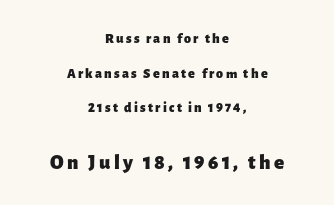
The image shows 21 px bold type, upright; set centered, loose line spacing (2.48x), not underlined; the second (bottom) block is 1.5x larger.
